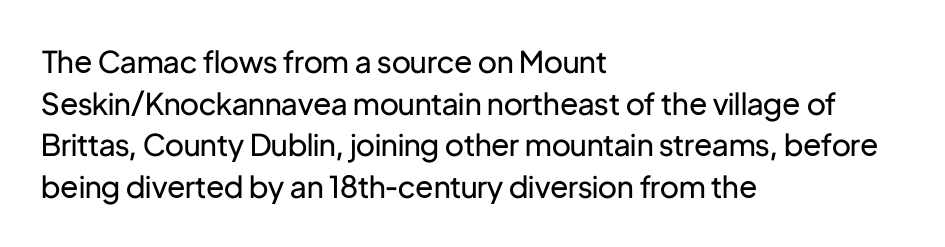
Is there any slant? The stems are plumb. No chunkiness to these letters — they're not bold. The glyphs in this specimen are sans serif. These lines keep a tight, regular rhythm from letter to letter. A normal amount of white space separates one row of letters from the next.
